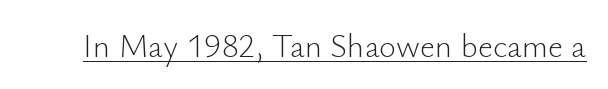
{"serif": "no", "italic": "no", "bold": "no", "weight": "light", "width": "normal", "stroke_contrast": "low", "x_height": "small", "monospaced": "no", "underline": "yes", "letter_spacing": "normal", "letter_spacing_em": 0.0, "glyph_px": 33}
